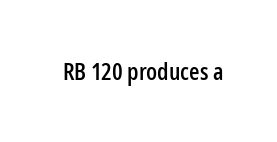
Observe the ordinary spacing: letters are neighbours, not strangers. Underline: absent. Rendered with straight, roman letterforms.
